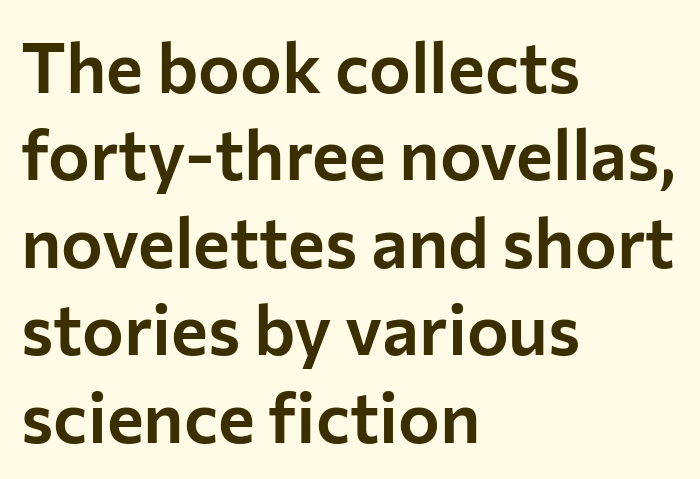
{"serif": "no", "italic": "no", "width": "normal", "stroke_contrast": "low", "x_height": "medium", "monospaced": "no", "underline": "no", "align": "left", "line_spacing": "normal", "line_spacing_ratio": 1.25, "letter_spacing": "normal", "letter_spacing_em": 0.0, "glyph_px": 70}
